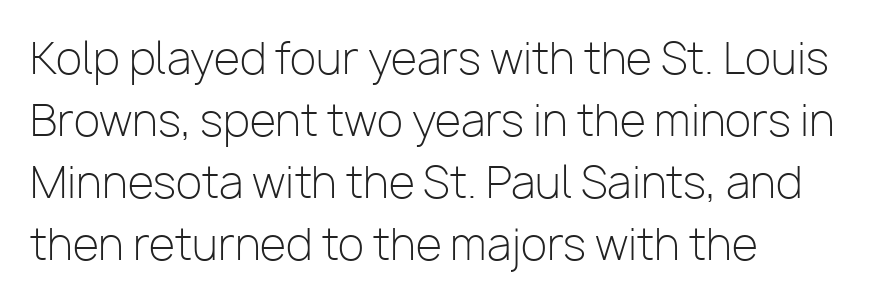
The image shows 43 px light sans-serif type, upright; set left-aligned, normal line spacing (1.44x), normal letter spacing, not underlined; low stroke contrast and a medium x-height.
